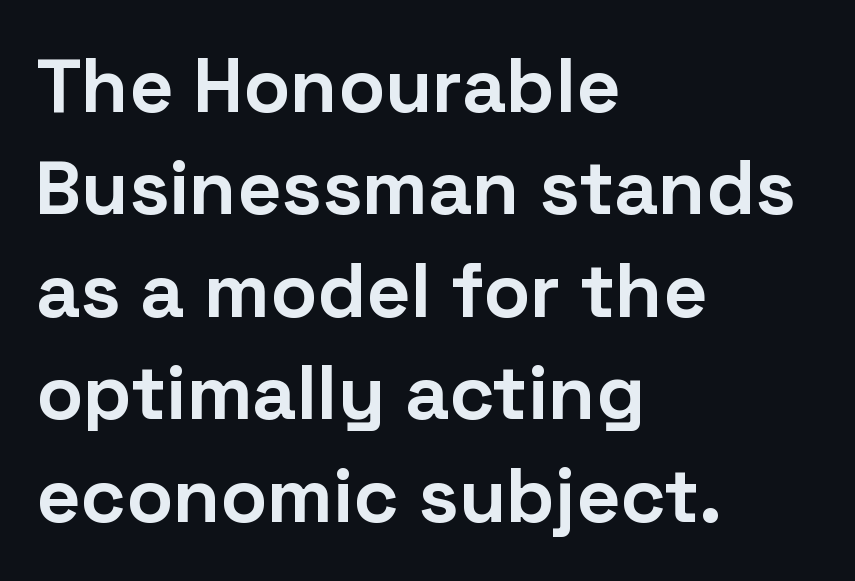
{"serif": "no", "italic": "no", "bold": "yes", "weight": "bold", "width": "normal", "stroke_contrast": "low", "x_height": "medium", "monospaced": "no", "underline": "no", "align": "left", "line_spacing": "normal", "line_spacing_ratio": 1.33, "letter_spacing": "normal", "letter_spacing_em": 0.0, "glyph_px": 77}
